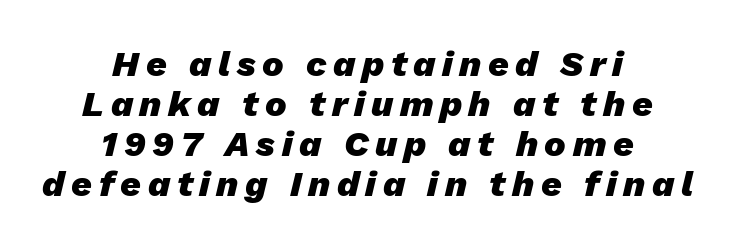
These lines were composed using italics. This rendering features lettering with no underline. Compared with an ordinary text face, these strokes are far heavier — a full bold. The passage shown stacks its lines with hardly any gap. Looks like regular typesetting: each glyph gets only the width it needs. This sample is center-justified, so both line endings float freely.
